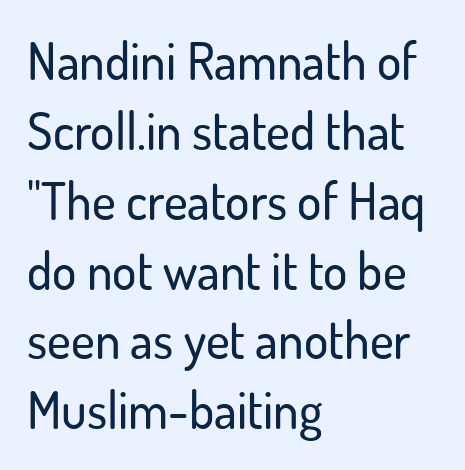
The image shows 51 px sans-serif type, upright; set left-aligned, normal line spacing (1.37x), normal letter spacing, not underlined; low stroke contrast and a small x-height.
